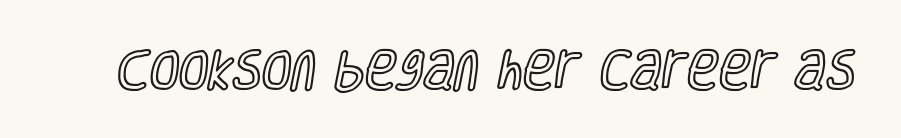
{"width": "condensed", "x_height": "large", "monospaced": "no", "underline": "no", "letter_spacing": "normal", "letter_spacing_em": 0.0, "glyph_px": 43}
